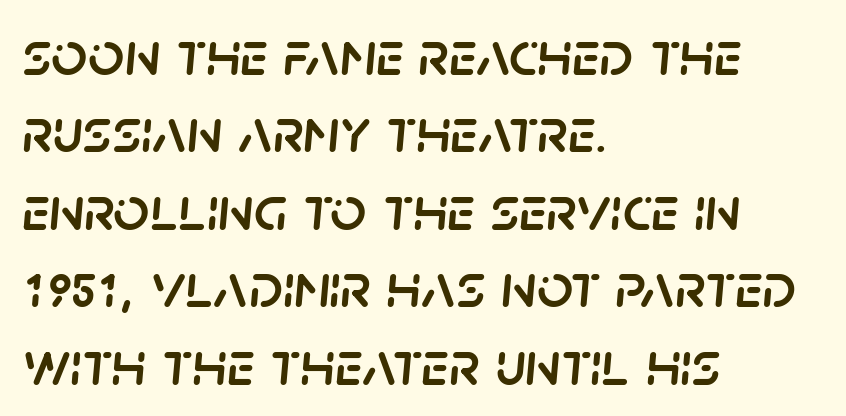
Q: Is the text italic (slanted)? A: Yes, it leans right by about 5 degrees.
Q: Is the text underlined? A: No.
Q: How is the paragraph aligned? A: Left-aligned.
Q: Is the spacing between letters normal or unusually wide? A: Normal.
Q: Width (condensed, normal, or wide)? A: Normal.
Q: Stroke contrast? A: Low.
Q: x-height? A: Large.
Q: Monospaced? A: No.
